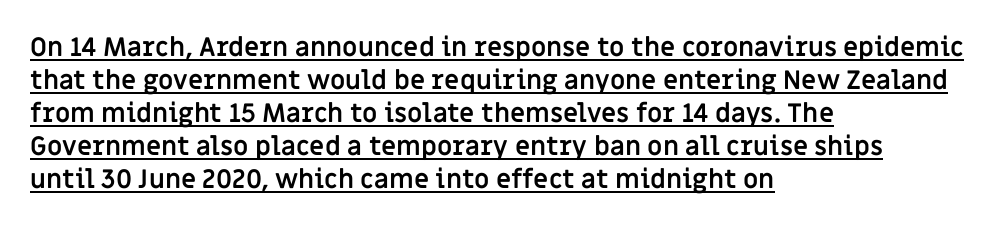
The image shows 26 px bold type, upright; set left-aligned, normal line spacing (1.27x), normal letter spacing, underlined.
